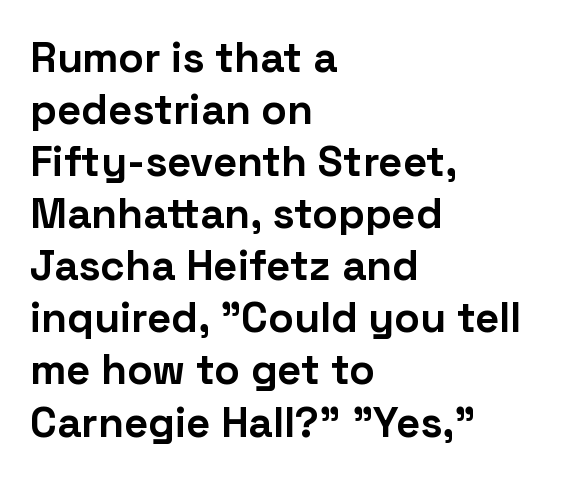
The image shows 42 px bold sans-serif type, upright; set left-aligned, line spacing 1.24x, normal letter spacing, not underlined; low stroke contrast and a medium x-height.
